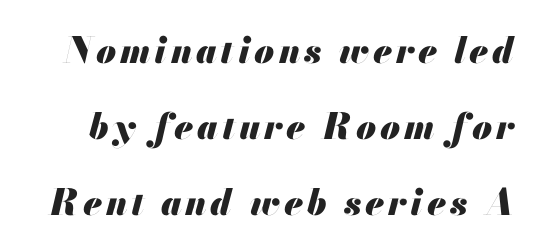
The image shows 36 px heavy type, italic (leaning right); set loose line spacing (2.11x), not underlined; medium stroke contrast and a small x-height.
